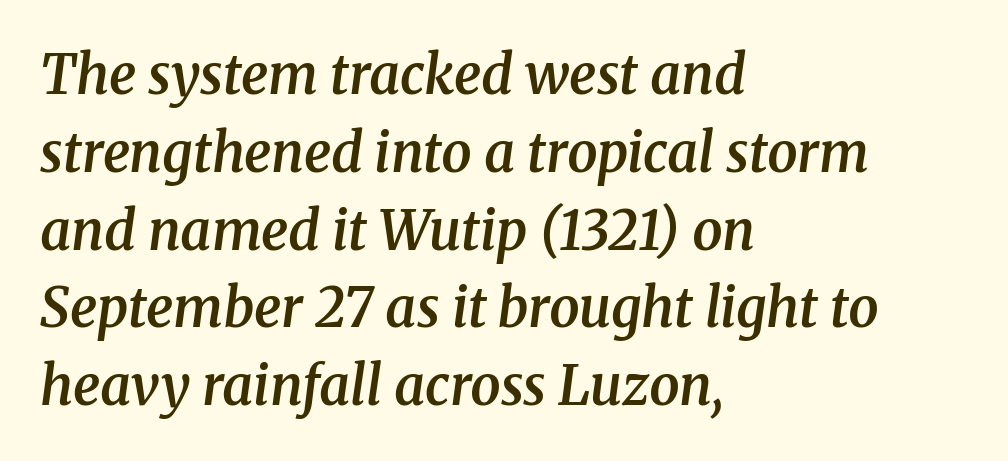
These lines stack with their left ends in a neat column. Stems and bowls a touch heavier than normal — semibold. What stands out about the letter spacing? Nothing — it is the standard amount. This rendering features lettering with no underline. Compared with ordinary roman type, these characters are visibly tilted. The face used here is proportionally spaced, like ordinary book or web type.
